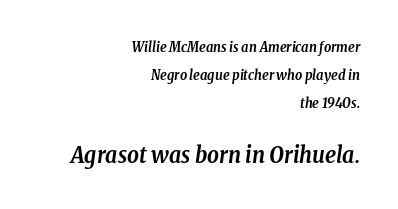
{"italic": "yes", "lean": "right", "slant_degrees": 8, "bold": "yes", "underline": "no", "align": "right", "line_spacing": "loose", "line_spacing_ratio": 2.0, "letter_spacing": "normal", "letter_spacing_em": 0.0, "larger_block": "second", "size_ratio": 1.64, "glyph_px": 23}
